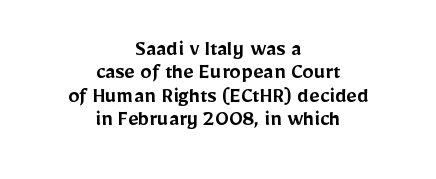
Q: Is the text bold? A: Semi-bold.
Q: Is the text italic (slanted)? A: No, it is upright.
Q: Is the text underlined? A: No.
Q: How is the paragraph aligned? A: Centered.
Q: Is the spacing between letters normal or unusually wide? A: Normal.
Q: Is the spacing between lines tight, normal or loose? A: Tight.
